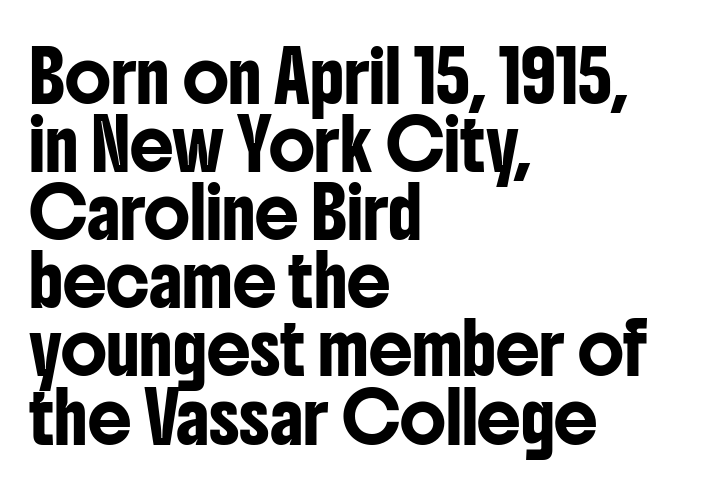
{"serif": "no", "italic": "no", "width": "condensed", "stroke_contrast": "low", "x_height": "medium", "monospaced": "no", "underline": "no", "align": "left", "line_spacing": "normal", "line_spacing_ratio": 1.39, "letter_spacing": "normal", "letter_spacing_em": 0.0, "glyph_px": 49}
